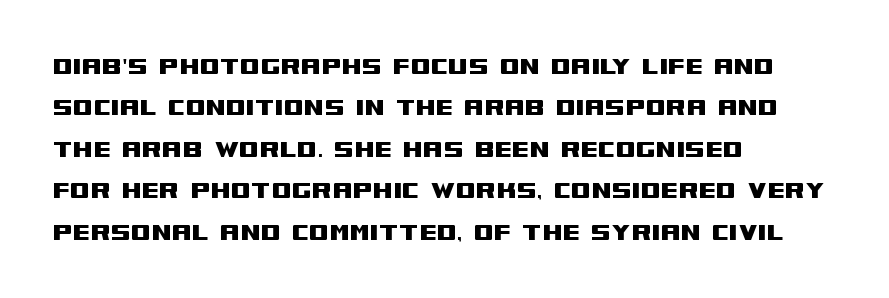
Q: Is the text italic (slanted)? A: No, it is upright.
Q: Is the typeface a serif or a sans-serif typeface? A: Sans-serif.
Q: Is the text underlined? A: No.
Q: How is the paragraph aligned? A: Left-aligned.
Q: Is the spacing between letters normal or unusually wide? A: Normal.
Q: Is the spacing between lines tight, normal or loose? A: Normal.
Q: Width (condensed, normal, or wide)? A: Wide.
Q: Stroke contrast? A: Medium.
Q: x-height? A: Large.
Q: Monospaced? A: No.
